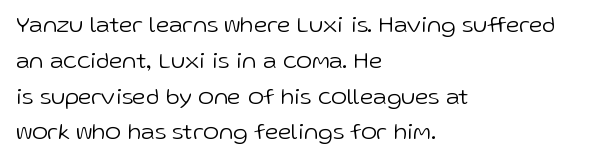
The image shows 24 px text type, upright; set left-aligned, normal line spacing (1.49x), normal letter spacing, not underlined.
